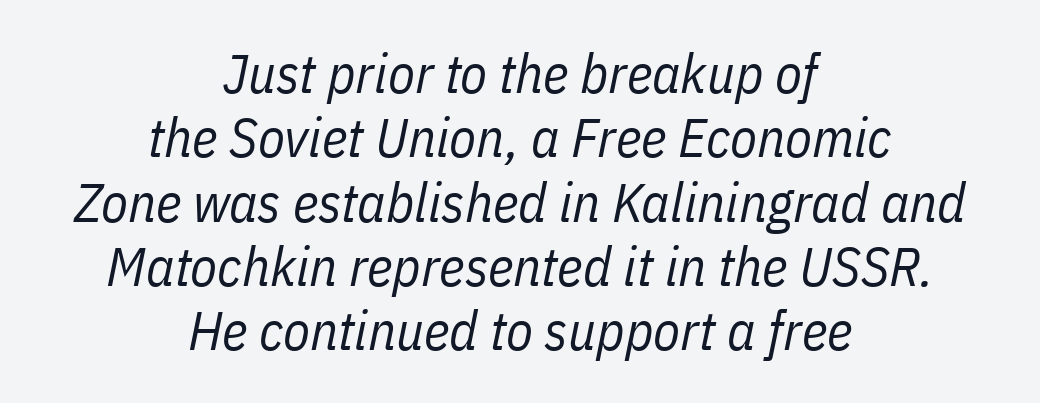
Q: Is the text bold? A: No.
Q: Is the text italic (slanted)? A: Yes, it leans right by about 11 degrees.
Q: Is the text underlined? A: No.
Q: How is the paragraph aligned? A: Centered.
Q: Is the spacing between letters normal or unusually wide? A: Normal.
Q: Width (condensed, normal, or wide)? A: Condensed.
Q: Stroke contrast? A: Low.
Q: x-height? A: Medium.
Q: Monospaced? A: No.
